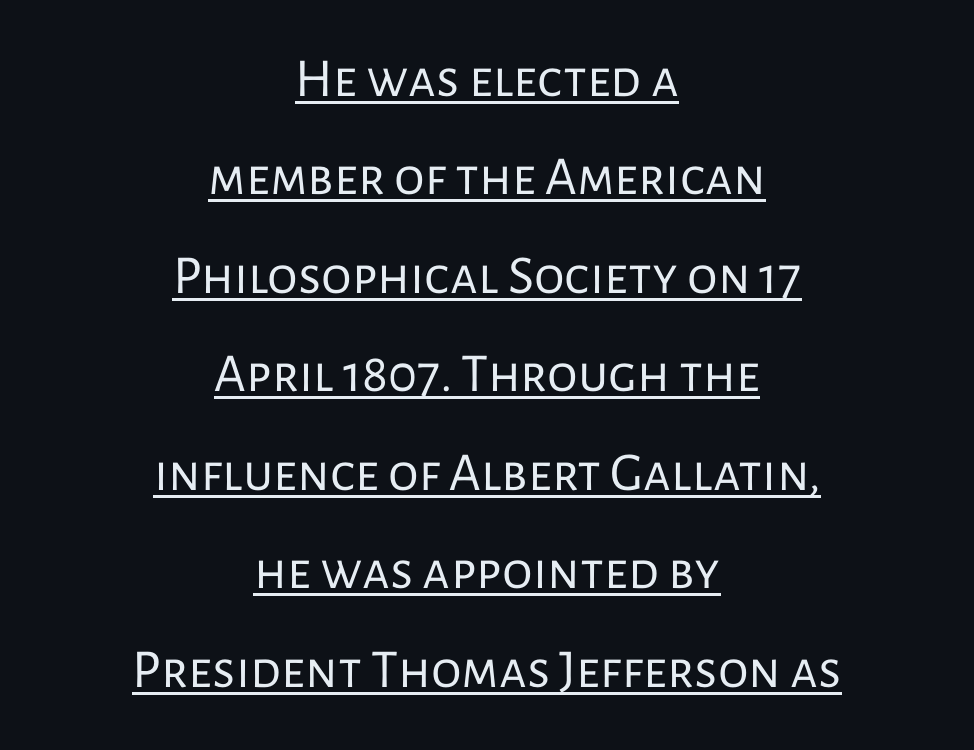
{"serif": "no", "italic": "no", "bold": "no", "weight": "regular", "width": "normal", "stroke_contrast": "low", "x_height": "medium", "monospaced": "no", "underline": "yes", "align": "center", "line_spacing_ratio": 1.79, "letter_spacing": "normal", "letter_spacing_em": 0.0, "glyph_px": 55}
